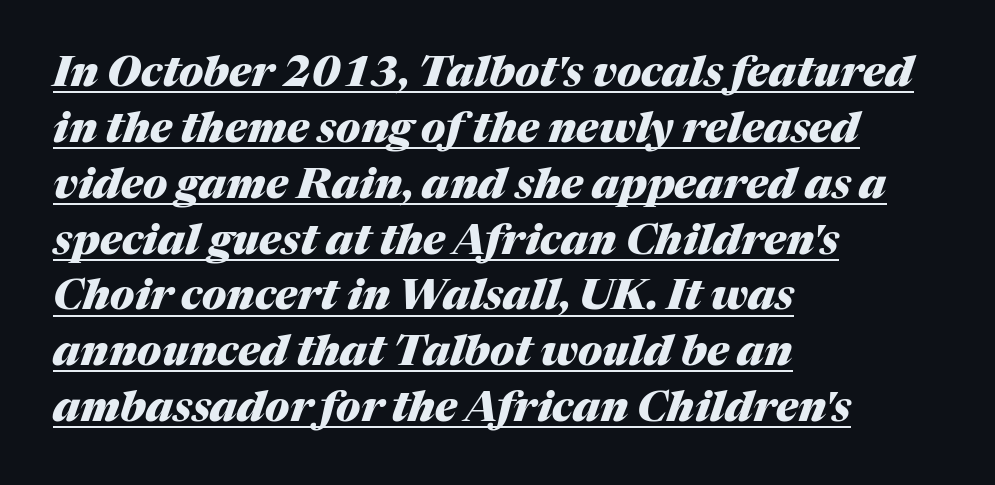
Q: Is the text bold? A: Yes.
Q: Is the text italic (slanted)? A: Yes, it leans right by about 17 degrees.
Q: Is the text underlined? A: Yes.
Q: How is the paragraph aligned? A: Left-aligned.
Q: Is the spacing between letters normal or unusually wide? A: Normal.
Q: Is the spacing between lines tight, normal or loose? A: Normal.
Q: Width (condensed, normal, or wide)? A: Normal.
Q: Stroke contrast? A: Medium.
Q: x-height? A: Medium.
Q: Monospaced? A: No.
